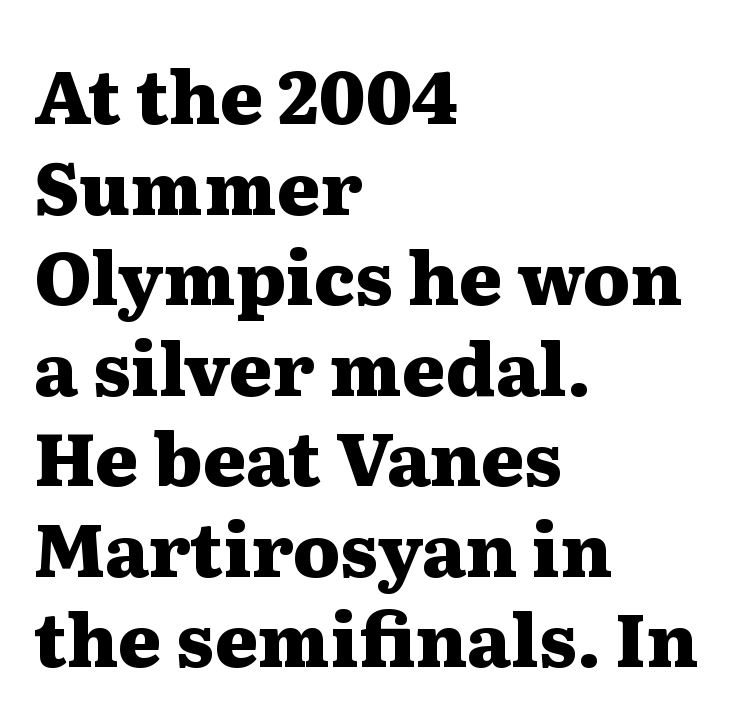
Between one letter and the next there's only the usual sliver of space. Notice how thick the strokes are: this is what a full bold looks like. Observe the serifs anchoring each vertical stroke in this sample. The letters stand upright; this is a roman face. Varying glyph widths throughout — classic text-font behaviour.
